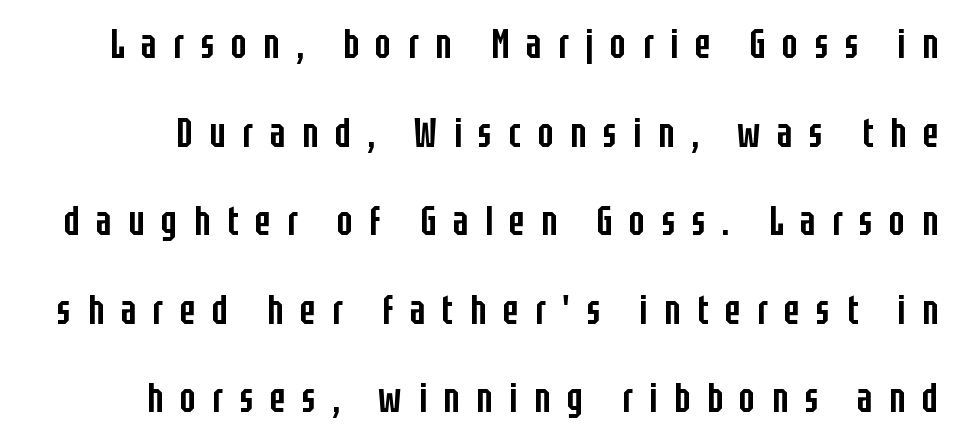
Q: Is the text bold? A: Semi-bold.
Q: Is the text italic (slanted)? A: No, it is upright.
Q: Is the typeface a serif or a sans-serif typeface? A: Sans-serif.
Q: Is the text underlined? A: No.
Q: Is the spacing between letters normal or unusually wide? A: Unusually wide.
Q: Is the spacing between lines tight, normal or loose? A: Loose.
Q: Width (condensed, normal, or wide)? A: Condensed.
Q: Stroke contrast? A: Low.
Q: x-height? A: Large.
Q: Monospaced? A: No.
